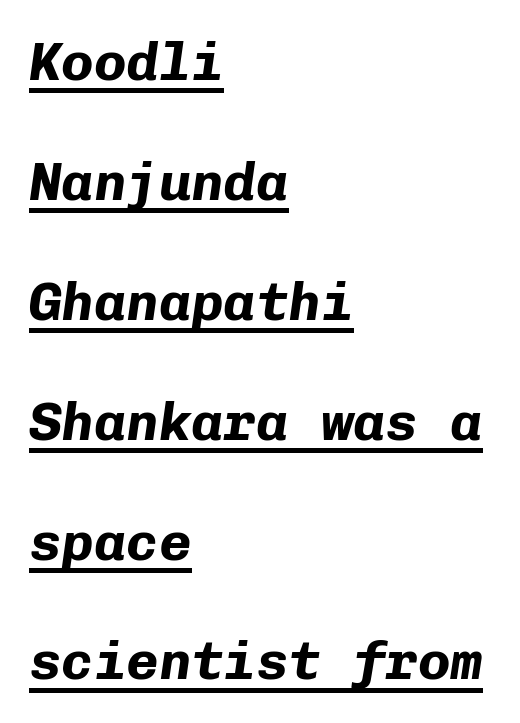
{"italic": "yes", "lean": "right", "slant_degrees": 8, "bold": "yes", "weight": "bold", "width": "normal", "stroke_contrast": "low", "x_height": "medium", "monospaced": "yes", "underline": "yes", "align": "left", "line_spacing": "loose", "line_spacing_ratio": 2.22, "letter_spacing": "normal", "letter_spacing_em": 0.0, "glyph_px": 54}
